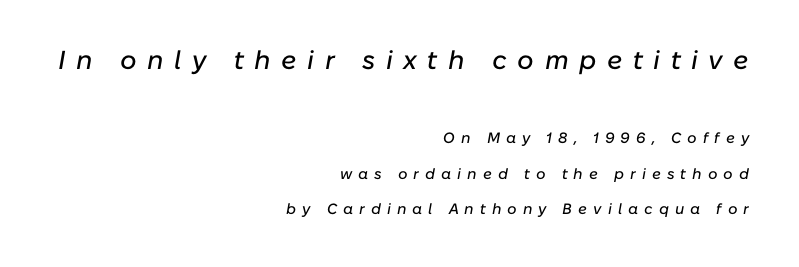
The leading is generous, giving the passage an open texture. Unmarked baselines from the first word to the last. Teacher's note: observe the even right margin — that is flush-right alignment. Whoever set this made the first block the dominant, larger element. The letterforms stand isolated, each surrounded by extra space. Emphasis-style slanted type is in use.
